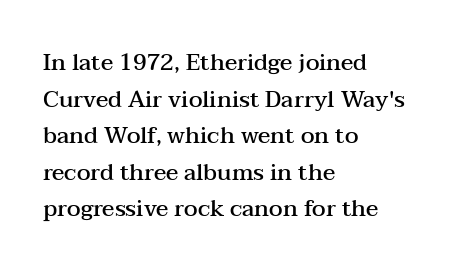
{"italic": "no", "bold": "semi", "underline": "no", "align": "left", "line_spacing": "normal", "line_spacing_ratio": 1.59, "letter_spacing": "normal", "letter_spacing_em": 0.0, "glyph_px": 23}
